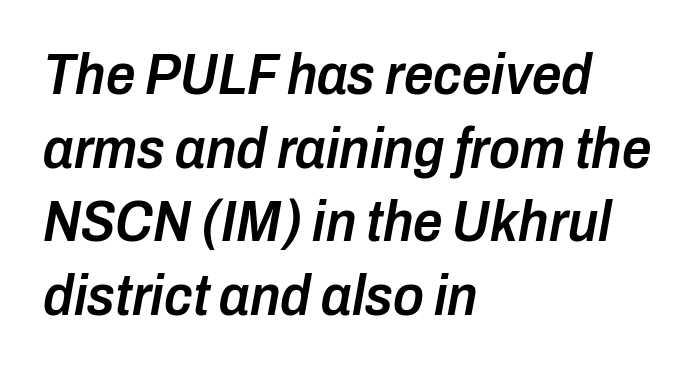
{"italic": "yes", "lean": "right", "slant_degrees": 10, "bold": "semi", "weight": "semibold", "width": "condensed", "stroke_contrast": "low", "x_height": "medium", "monospaced": "no", "underline": "no", "align": "left", "line_spacing": "normal", "line_spacing_ratio": 1.27, "letter_spacing": "normal", "letter_spacing_em": 0.0, "glyph_px": 58}
